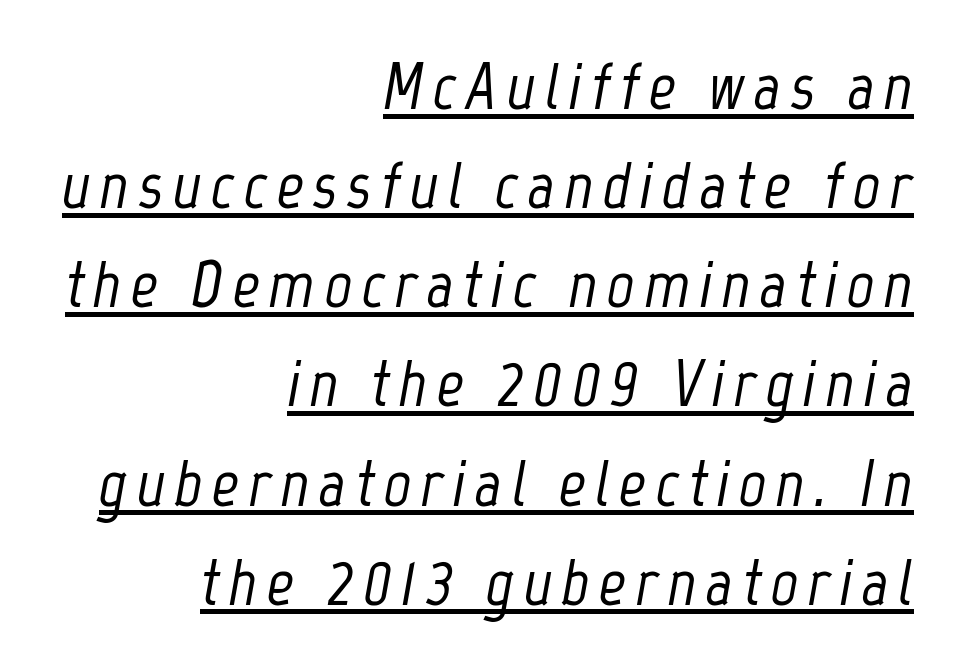
The image shows 67 px condensed type, italic (leaning right); set right-aligned, normal line spacing (1.48x), underlined; low stroke contrast and a medium x-height.
